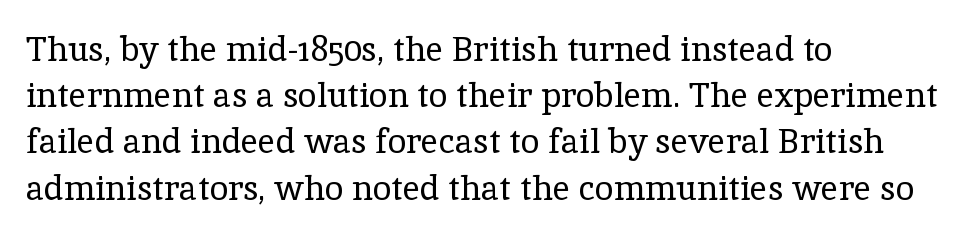
There is no visible air inserted between adjacent glyphs. Stems and bowls with no extra thickness — not bold. Character widths vary here, with narrow letters taking less room than wide ones. Teacher's note: observe the even left margin — that is flush-left alignment.
